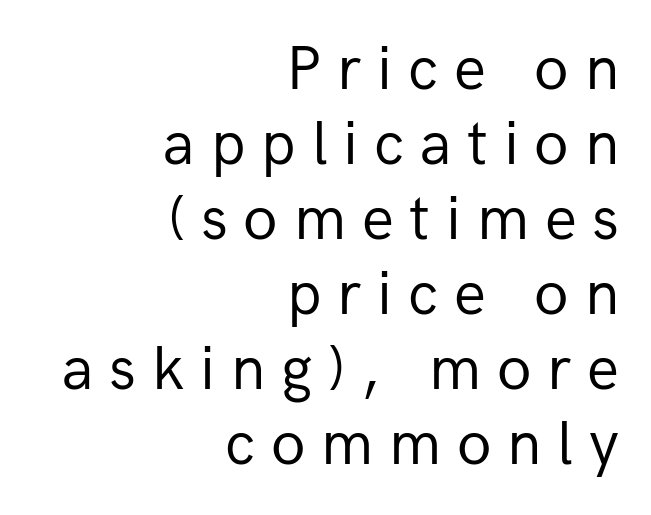
Style check: upright. Here the designer chose a conventional face with non-uniform glyph widths. The letters carry no serifs — their stems end cleanly without finishing strokes. Horizontally, the lines are justified to the trailing edge only. The zone under the glyphs is completely vacant. Heft: none added — not bold.
